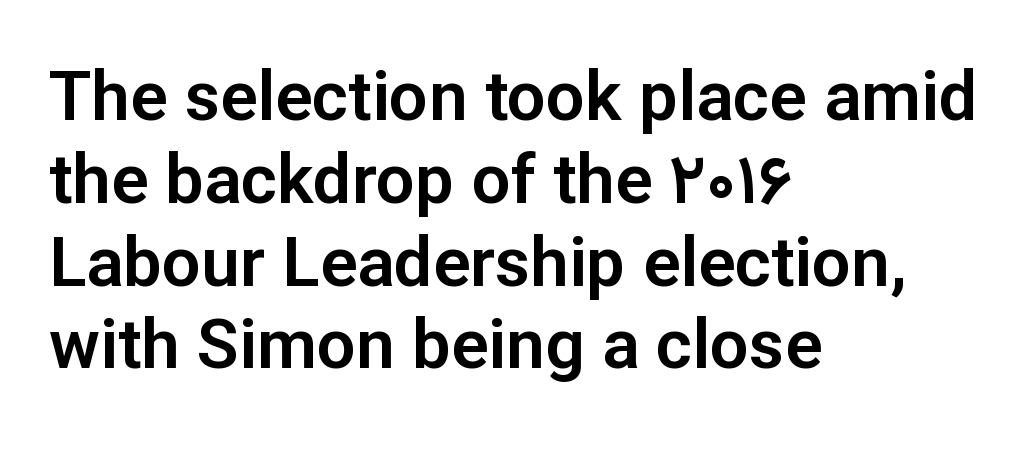
The image shows 69 px sans-serif type, upright; set left-aligned, line spacing 1.2x, normal letter spacing, not underlined; low stroke contrast and a medium x-height.
